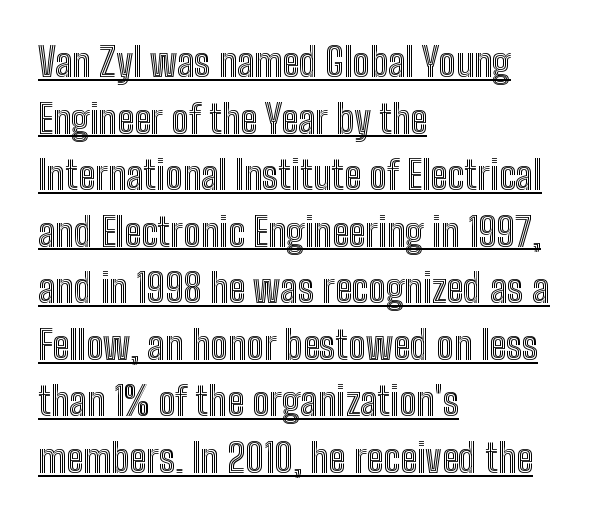
Does the leading feel generous? No, just average. Compared with undecorated copy, this sample adds a rule below the words. Is the letter spacing exaggerated? No — it looks like the ordinary default. Horizontal alignment here is leftward, the default for most running prose.
